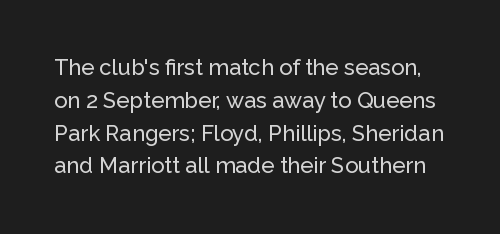
The image shows 22 px text type, upright; set normal line spacing (1.49x), normal letter spacing, not underlined.
